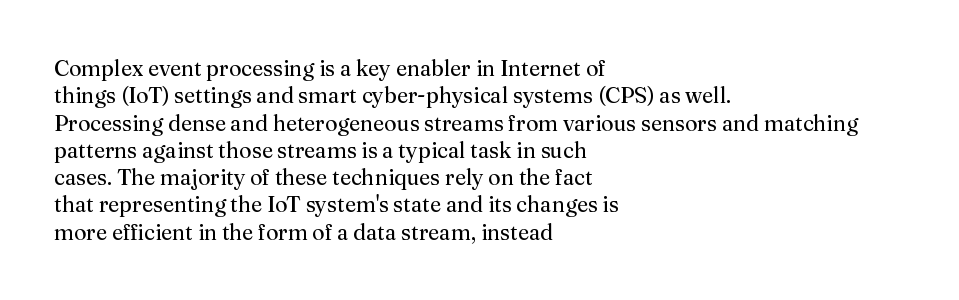
The image shows 22 px text type, upright; set left-aligned, line spacing 1.24x, normal letter spacing, not underlined.
